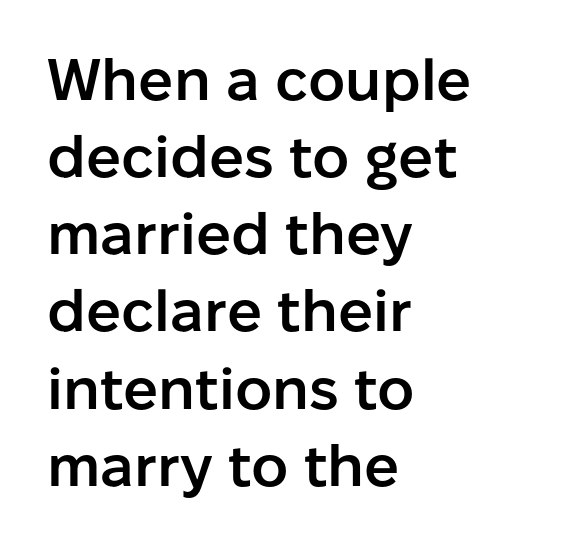
The strip under each line holds only bare page. The font family rendered here belongs to the sans-serif group. Posture: upright roman. Each letter keeps its own natural width here, so spacing adapts to shape. Stems and bowls a touch heavier than normal — semibold. A typesetter would call this leading conventional body-copy spacing.
